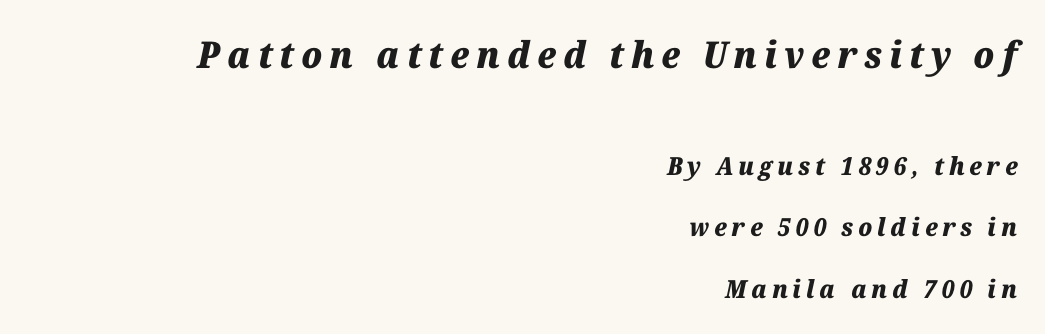
Q: Is the text bold? A: Yes.
Q: Is the text italic (slanted)? A: Yes, it leans right by about 12 degrees.
Q: Is the text underlined? A: No.
Q: How is the paragraph aligned? A: Right-aligned.
Q: Is the spacing between lines tight, normal or loose? A: Loose.
Q: Which block of text is set in a larger size, the first (top) or the second (bottom)? A: The first (top) one.
Q: Width (condensed, normal, or wide)? A: Normal.
Q: Stroke contrast? A: Medium.
Q: x-height? A: Medium.
Q: Monospaced? A: No.
